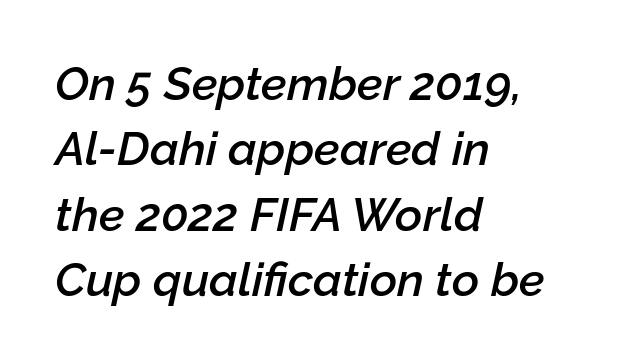
The typesetter chose a ragged-right arrangement here. The gap between lines stays unmarked. The block of text has a typical density, with ordinary space between rows. If you drew a line through each stem, it would be angled. Tracking here is standard; glyphs follow each other at the usual distance. Looks like regular typesetting: each glyph gets only the width it needs.
